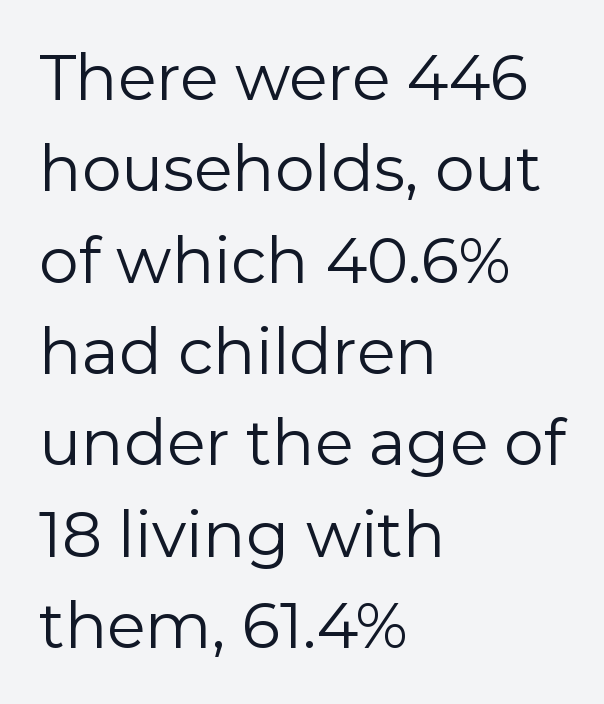
{"serif": "no", "italic": "no", "bold": "no", "weight": "regular", "width": "normal", "stroke_contrast": "low", "x_height": "medium", "monospaced": "no", "underline": "no", "align": "left", "line_spacing": "normal", "line_spacing_ratio": 1.45, "letter_spacing": "normal", "letter_spacing_em": 0.0, "glyph_px": 63}
